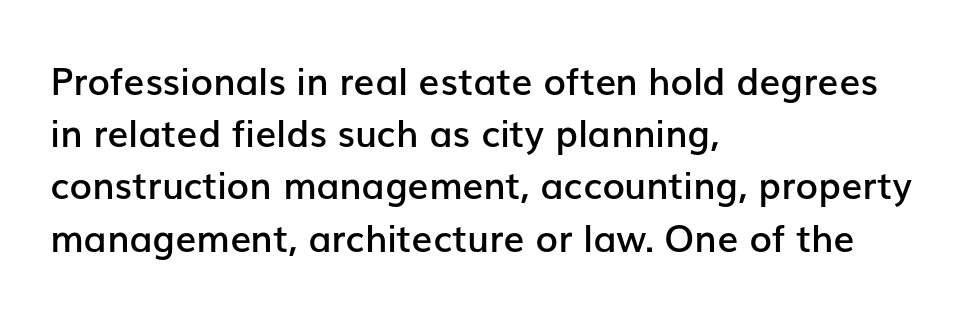
Q: Is the text bold? A: Semi-bold.
Q: Is the text italic (slanted)? A: No, it is upright.
Q: Is the typeface a serif or a sans-serif typeface? A: Sans-serif.
Q: Is the text underlined? A: No.
Q: How is the paragraph aligned? A: Left-aligned.
Q: Is the spacing between letters normal or unusually wide? A: Normal.
Q: Is the spacing between lines tight, normal or loose? A: Normal.
Q: Width (condensed, normal, or wide)? A: Normal.
Q: Stroke contrast? A: Low.
Q: x-height? A: Medium.
Q: Monospaced? A: No.
